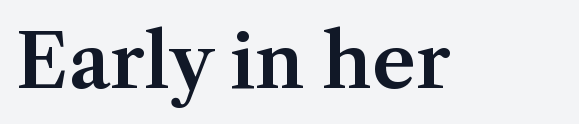
Q: Is the text italic (slanted)? A: No, it is upright.
Q: Is the typeface a serif or a sans-serif typeface? A: Serif.
Q: Is the text underlined? A: No.
Q: Is the spacing between letters normal or unusually wide? A: Normal.
Q: Width (condensed, normal, or wide)? A: Normal.
Q: Stroke contrast? A: Medium.
Q: x-height? A: Medium.
Q: Monospaced? A: No.
